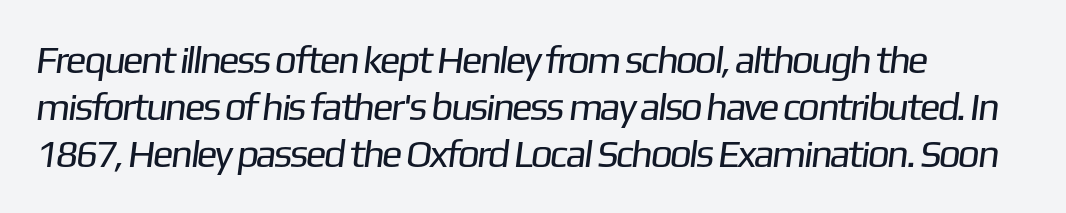
Counters stay open thanks to moderate or lighter strokes. Words appear dense and cohesive because spacing is normal. One-word summary of the alignment: left. This rendering employs a face without finishing strokes, i.e., a sans-serif. Check under the words: just untouched page.
